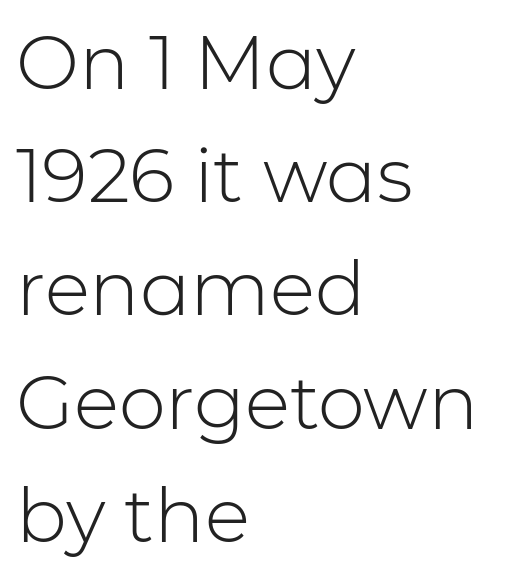
The image shows 75 px light sans-serif type, upright; set left-aligned, normal line spacing (1.51x), normal letter spacing, not underlined; low stroke contrast and a medium x-height.
